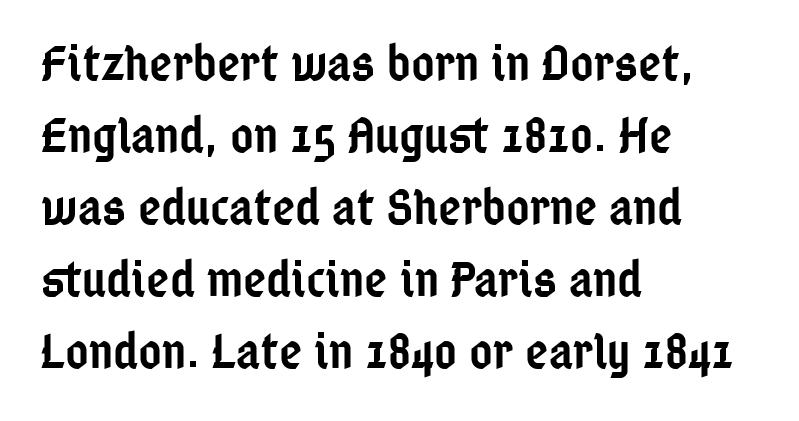
{"serif": "no", "italic": "no", "bold": "semi", "weight": "semibold", "width": "condensed", "stroke_contrast": "low", "x_height": "medium", "monospaced": "no", "underline": "no", "align": "left", "line_spacing": "normal", "line_spacing_ratio": 1.44, "letter_spacing": "normal", "letter_spacing_em": 0.0, "glyph_px": 50}
